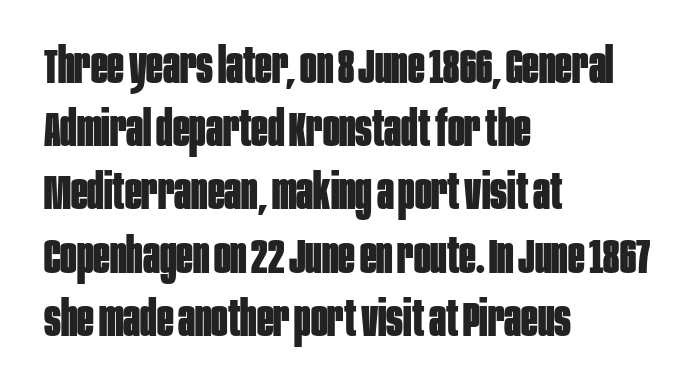
Q: Is the text bold? A: Yes.
Q: Is the text italic (slanted)? A: No, it is upright.
Q: Is the typeface a serif or a sans-serif typeface? A: Sans-serif.
Q: Is the text underlined? A: No.
Q: How is the paragraph aligned? A: Left-aligned.
Q: Is the spacing between letters normal or unusually wide? A: Normal.
Q: Is the spacing between lines tight, normal or loose? A: Normal.
Q: Width (condensed, normal, or wide)? A: Condensed.
Q: Stroke contrast? A: Low.
Q: x-height? A: Large.
Q: Monospaced? A: No.
